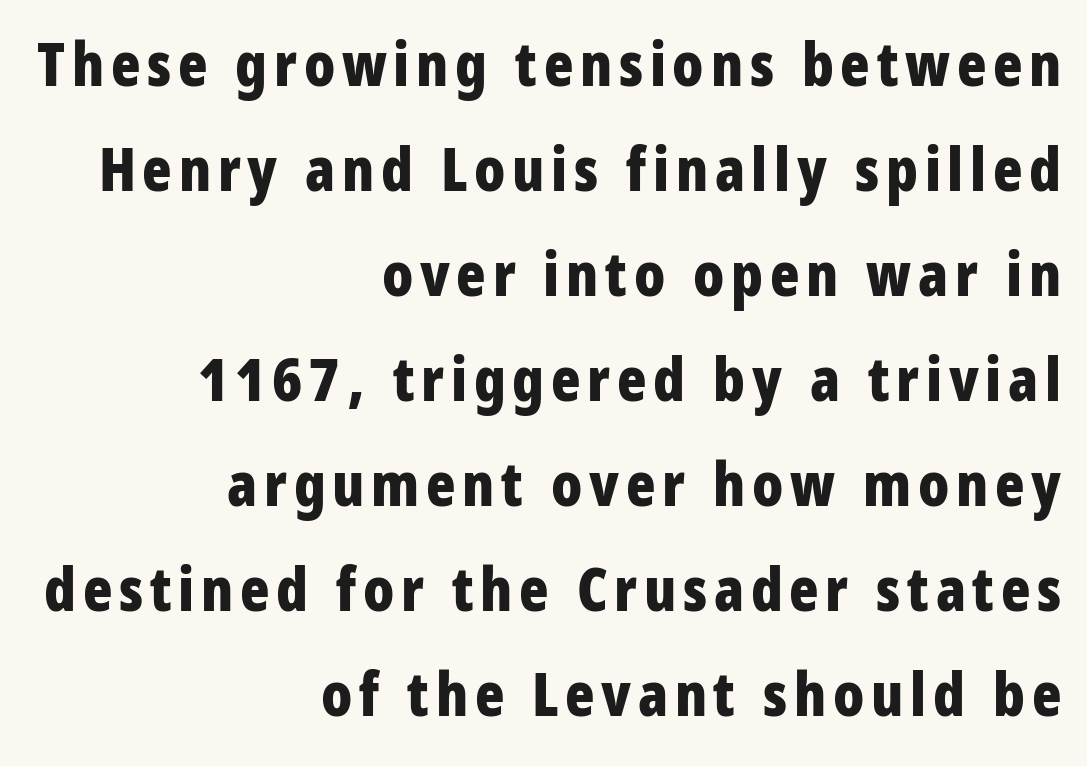
{"serif": "no", "italic": "no", "bold": "yes", "weight": "bold", "width": "condensed", "stroke_contrast": "low", "x_height": "large", "monospaced": "no", "underline": "no", "align": "right", "line_spacing_ratio": 1.72, "glyph_px": 61}
